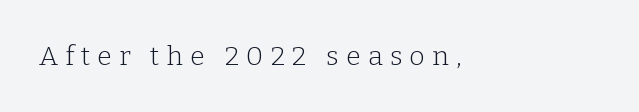
The image shows 27 px text type, upright; set unusually wide letter spacing (+0.26 em), not underlined.
